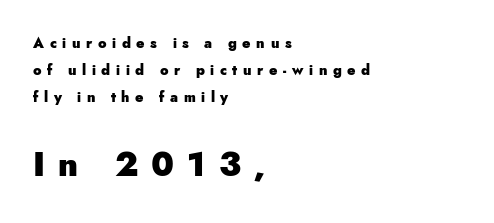
The later block is typeset at a bigger size than the earlier block. Quick note: not italic, upright. Airy leading. Letterform terminals end flat and unadorned throughout the passage. Display-style spreading of the glyphs; the letterfit is very open.
